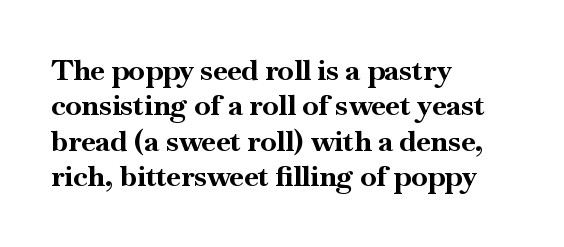
Q: Is the text bold? A: Yes.
Q: Is the text italic (slanted)? A: No, it is upright.
Q: Is the typeface a serif or a sans-serif typeface? A: Serif.
Q: Is the text underlined? A: No.
Q: How is the paragraph aligned? A: Left-aligned.
Q: Is the spacing between letters normal or unusually wide? A: Normal.
Q: Width (condensed, normal, or wide)? A: Normal.
Q: Stroke contrast? A: High.
Q: x-height? A: Small.
Q: Monospaced? A: No.
